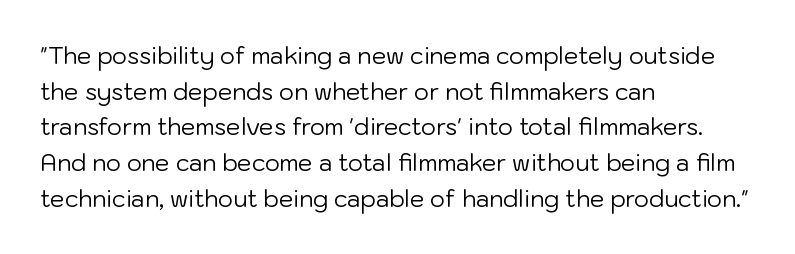
Baseline-to-baseline distance is the conventional proportion of letter height. The passage is arranged the way most books set body copy — flush left. The glyphs are unaccompanied by any horizontal stroke below them. The gaps between neighbouring characters are ordinary and unremarkable.
